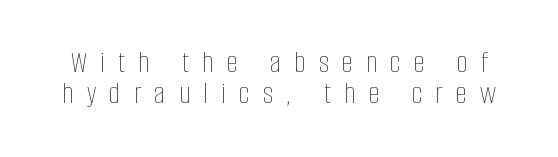
Q: Is the text bold? A: No.
Q: Is the text italic (slanted)? A: No, it is upright.
Q: Is the text underlined? A: No.
Q: Is the spacing between letters normal or unusually wide? A: Unusually wide.
Q: Is the spacing between lines tight, normal or loose? A: Tight.
Q: Width (condensed, normal, or wide)? A: Condensed.
Q: Stroke contrast? A: Low.
Q: x-height? A: Large.
Q: Monospaced? A: No.
